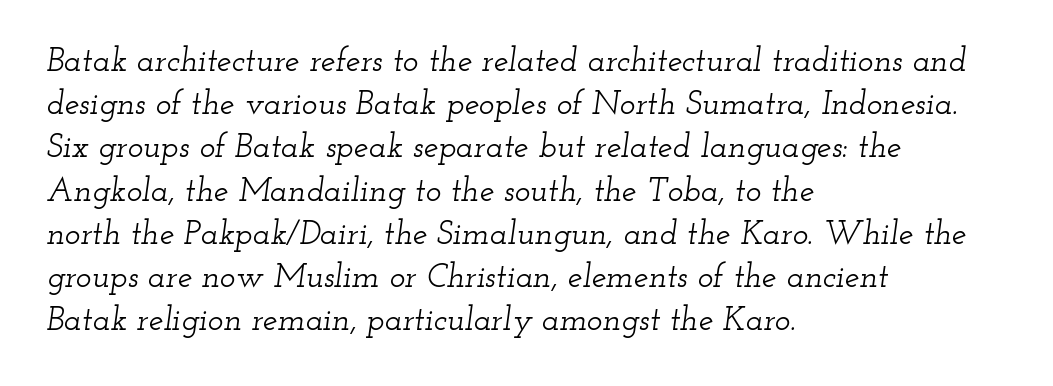
Q: Is the text italic (slanted)? A: Yes, it leans right by about 12 degrees.
Q: Is the typeface a serif or a sans-serif typeface? A: Serif.
Q: Is the text underlined? A: No.
Q: How is the paragraph aligned? A: Left-aligned.
Q: Is the spacing between letters normal or unusually wide? A: Normal.
Q: Is the spacing between lines tight, normal or loose? A: Normal.
Q: Width (condensed, normal, or wide)? A: Wide.
Q: Stroke contrast? A: Low.
Q: x-height? A: Small.
Q: Monospaced? A: No.
